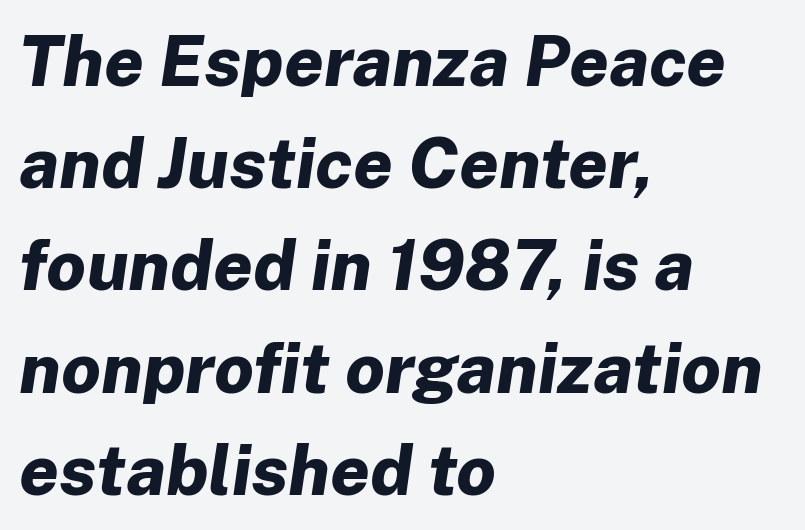
Glyph-to-glyph distance matches everyday printed text. Each letter keeps its own natural width here, so spacing adapts to shape. It's the slanting kind of type. The block of text has a typical density, with ordinary space between rows. The lines are quadded left. In terms of weight, the rendering is a true, heavy bold.
